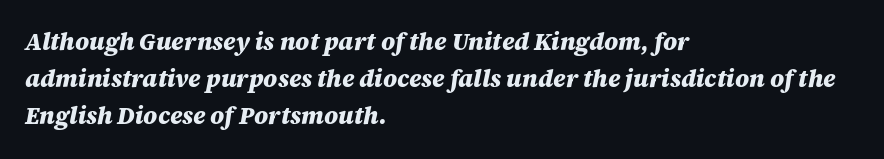
{"italic": "yes", "lean": "right", "slant_degrees": 12, "bold": "yes", "underline": "no", "align": "left", "line_spacing": "normal", "line_spacing_ratio": 1.55, "letter_spacing": "normal", "letter_spacing_em": 0.0, "glyph_px": 24}
